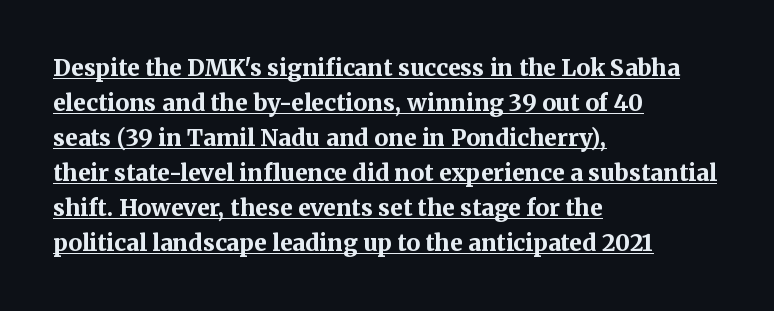
{"italic": "no", "bold": "yes", "underline": "yes", "align": "left", "line_spacing": "normal", "line_spacing_ratio": 1.52, "letter_spacing": "normal", "letter_spacing_em": 0.0, "glyph_px": 23}
